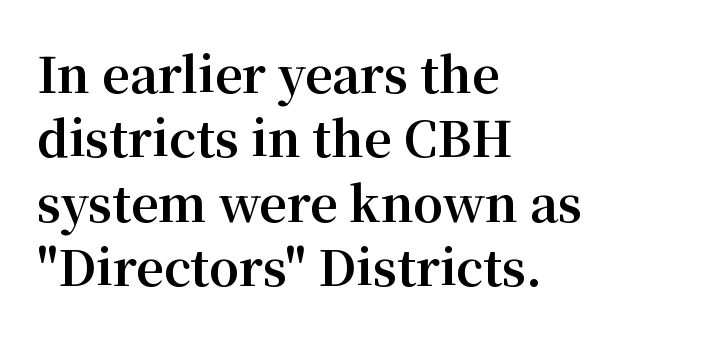
The image shows 48 px bold serif type, upright; set left-aligned, normal line spacing (1.34x), normal letter spacing, not underlined; medium stroke contrast and a medium x-height.
